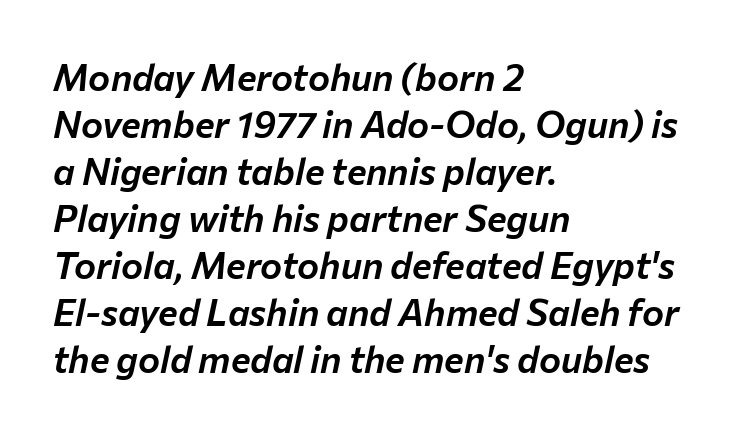
Q: Is the text italic (slanted)? A: Yes, it leans right by about 12 degrees.
Q: Is the text underlined? A: No.
Q: How is the paragraph aligned? A: Left-aligned.
Q: Is the spacing between letters normal or unusually wide? A: Normal.
Q: Is the spacing between lines tight, normal or loose? A: Normal.
Q: Width (condensed, normal, or wide)? A: Normal.
Q: Stroke contrast? A: Low.
Q: x-height? A: Medium.
Q: Monospaced? A: No.
